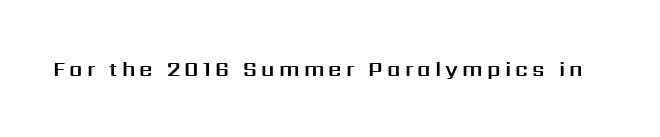
Q: Is the text italic (slanted)? A: No, it is upright.
Q: Is the text underlined? A: No.
Q: Is the spacing between letters normal or unusually wide? A: Unusually wide.
